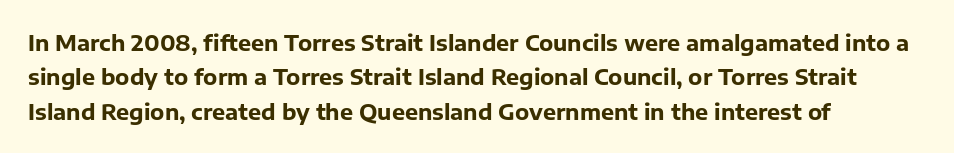
Q: Is the text bold? A: Yes.
Q: Is the text italic (slanted)? A: No, it is upright.
Q: Is the text underlined? A: No.
Q: How is the paragraph aligned? A: Left-aligned.
Q: Is the spacing between letters normal or unusually wide? A: Normal.
Q: Is the spacing between lines tight, normal or loose? A: Normal.
